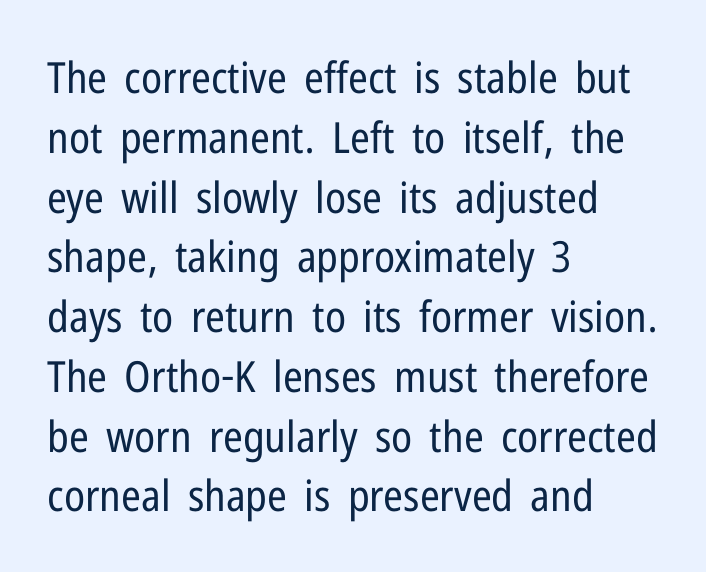
Q: Is the text bold? A: No.
Q: Is the text italic (slanted)? A: No, it is upright.
Q: Is the typeface a serif or a sans-serif typeface? A: Sans-serif.
Q: Is the text underlined? A: No.
Q: How is the paragraph aligned? A: Left-aligned.
Q: Is the spacing between letters normal or unusually wide? A: Normal.
Q: Is the spacing between lines tight, normal or loose? A: Normal.
Q: Width (condensed, normal, or wide)? A: Condensed.
Q: Stroke contrast? A: Low.
Q: x-height? A: Medium.
Q: Monospaced? A: No.
